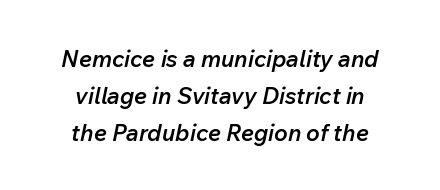
Horizontally, the lines are justified to the midpoint only. Anything drawn beneath the words? Only blank space. The line texture is even and compact thanks to regular tracking. Notice how the stems are inclined rather than vertical — that's the hallmark of italics. Vertical spacing — default. The typesetting leans somewhat heavy: a semibold.
